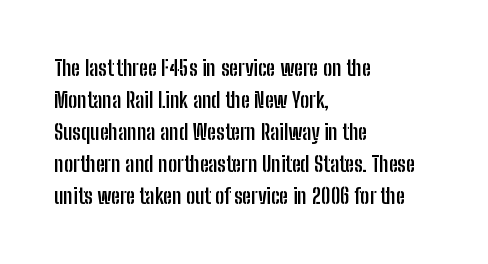
{"italic": "no", "bold": "yes", "underline": "no", "align": "left", "line_spacing": "normal", "line_spacing_ratio": 1.46, "letter_spacing": "normal", "letter_spacing_em": 0.0, "glyph_px": 22}
